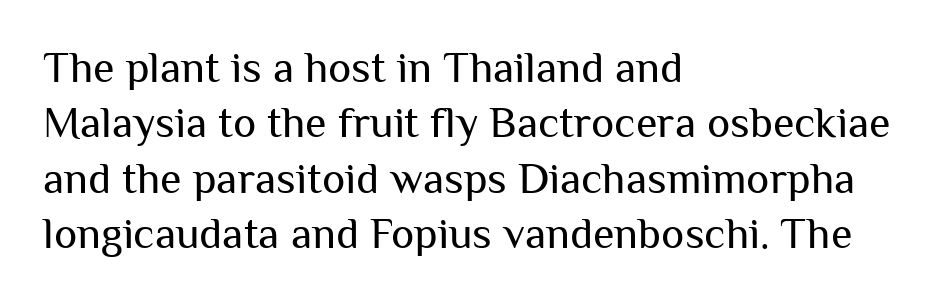
This sample uses a sans-serif face. The passage shown is not underscored anywhere. Tall strokes in this sample are plumb rather than angled. Where is the straight margin? On the left.
